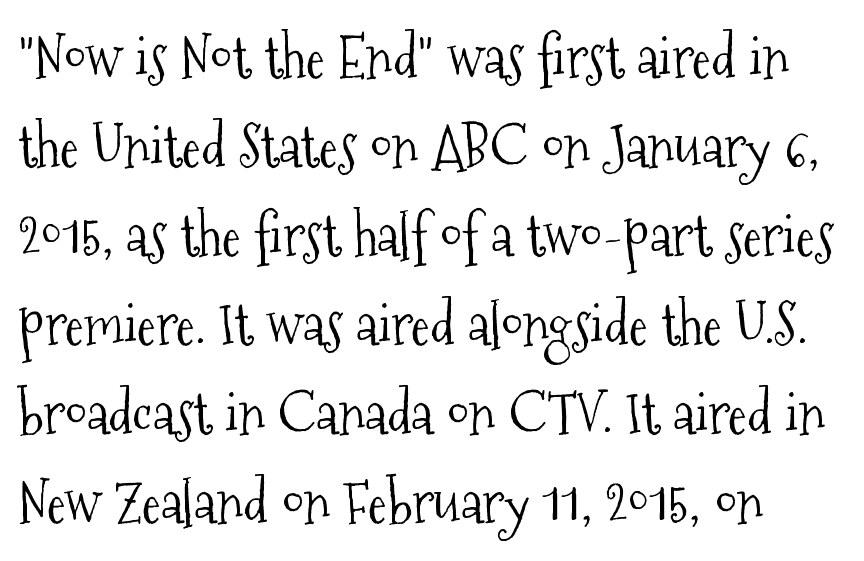
{"serif": "yes", "italic": "no", "bold": "no", "weight": "light", "width": "condensed", "stroke_contrast": "medium", "x_height": "medium", "monospaced": "no", "underline": "no", "align": "left", "line_spacing": "normal", "line_spacing_ratio": 1.56, "letter_spacing": "normal", "letter_spacing_em": 0.0, "glyph_px": 57}
